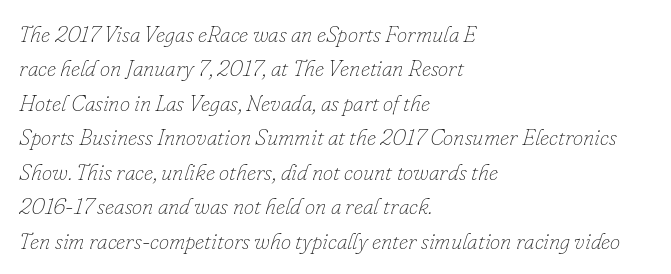
{"italic": "yes", "lean": "right", "slant_degrees": 16, "bold": "no", "underline": "no", "align": "left", "line_spacing": "normal", "line_spacing_ratio": 1.5, "letter_spacing": "normal", "letter_spacing_em": 0.0, "glyph_px": 23}
